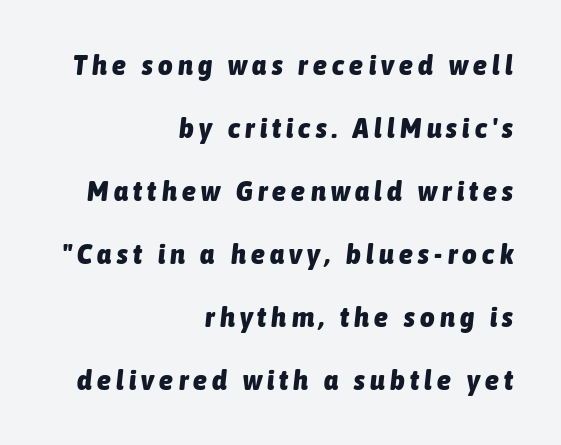
Looking at the ascenders, they clearly lean. These lines are set flush right with a ragged left edge. If you measured baseline to baseline, you'd find a long distance. The words here are not underlined.
